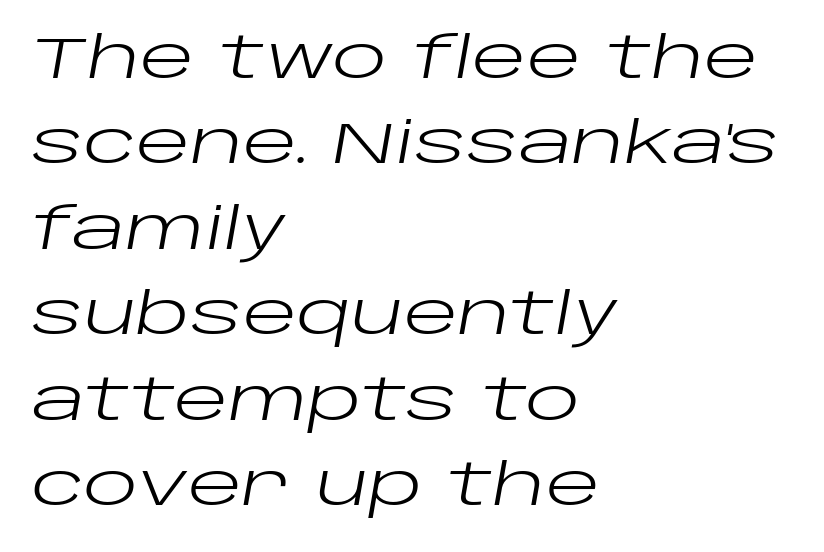
The image shows 57 px regular-weight, wide type, italic (leaning right); set left-aligned, normal line spacing (1.5x), normal letter spacing, not underlined; low stroke contrast and a large x-height.
